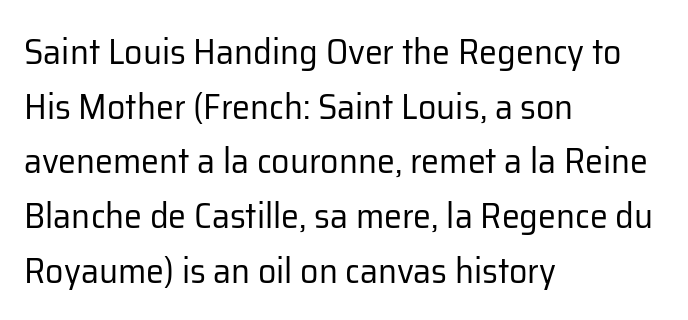
The image shows 36 px regular-weight sans-serif type, upright; set left-aligned, normal line spacing (1.52x), normal letter spacing, not underlined; low stroke contrast and a medium x-height.
